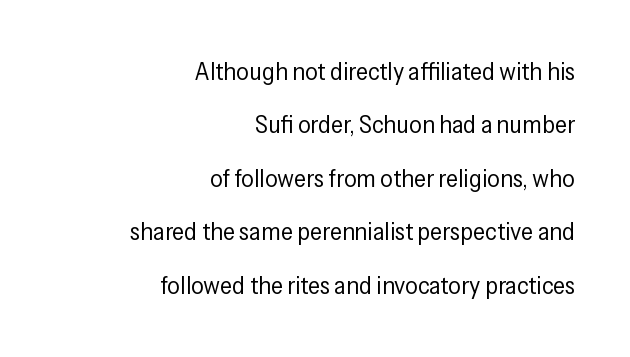
{"italic": "no", "bold": "no", "underline": "no", "align": "right", "line_spacing": "loose", "line_spacing_ratio": 2.14, "letter_spacing": "normal", "letter_spacing_em": 0.0, "glyph_px": 25}
